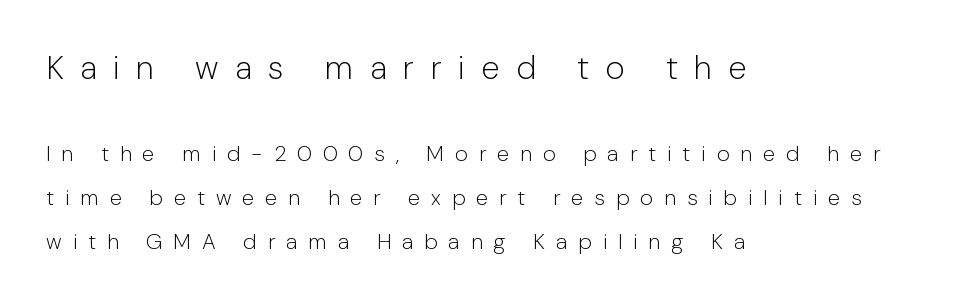
Q: Is the text bold? A: No.
Q: Is the text italic (slanted)? A: No, it is upright.
Q: Is the typeface a serif or a sans-serif typeface? A: Sans-serif.
Q: Is the text underlined? A: No.
Q: How is the paragraph aligned? A: Left-aligned.
Q: Is the spacing between letters normal or unusually wide? A: Unusually wide.
Q: Is the spacing between lines tight, normal or loose? A: Loose.
Q: Which block of text is set in a larger size, the first (top) or the second (bottom)? A: The first (top) one.
Q: Width (condensed, normal, or wide)? A: Normal.
Q: Stroke contrast? A: Low.
Q: x-height? A: Medium.
Q: Monospaced? A: No.
